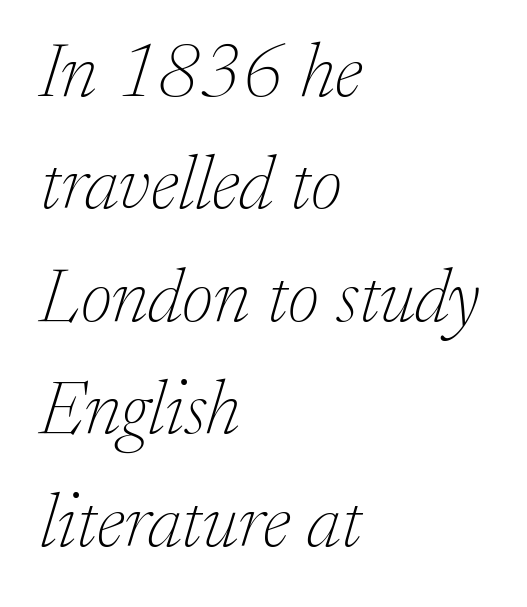
Q: Is the text bold? A: No.
Q: Is the text italic (slanted)? A: Yes, it leans right by about 17 degrees.
Q: Is the typeface a serif or a sans-serif typeface? A: Serif.
Q: Is the text underlined? A: No.
Q: How is the paragraph aligned? A: Left-aligned.
Q: Is the spacing between letters normal or unusually wide? A: Normal.
Q: Is the spacing between lines tight, normal or loose? A: Normal.
Q: Width (condensed, normal, or wide)? A: Normal.
Q: Stroke contrast? A: Low.
Q: x-height? A: Medium.
Q: Monospaced? A: No.
